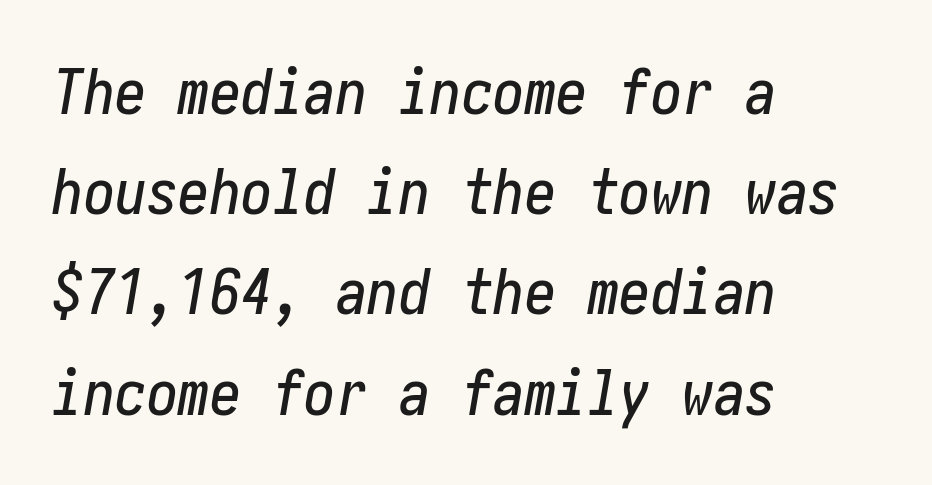
Q: Is the text italic (slanted)? A: Yes, it leans right by about 10 degrees.
Q: Is the text underlined? A: No.
Q: How is the paragraph aligned? A: Left-aligned.
Q: Is the spacing between letters normal or unusually wide? A: Normal.
Q: Is the spacing between lines tight, normal or loose? A: Normal.
Q: Width (condensed, normal, or wide)? A: Condensed.
Q: Stroke contrast? A: Low.
Q: x-height? A: Medium.
